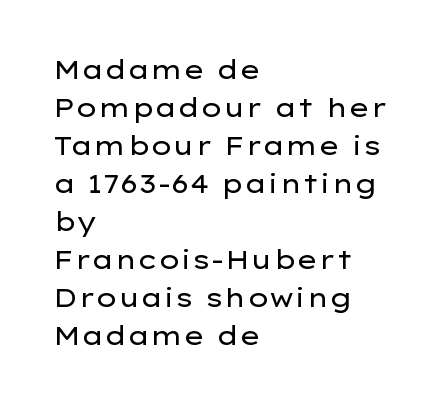
The image shows 26 px text type, upright; set left-aligned, normal line spacing (1.46x), normal letter spacing, not underlined.
